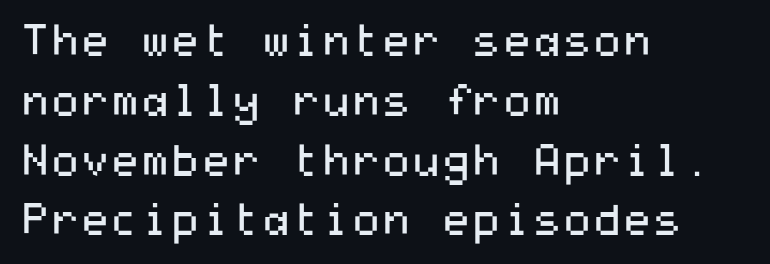
{"serif": "no", "italic": "no", "bold": "no", "weight": "regular", "width": "wide", "stroke_contrast": "medium", "x_height": "medium", "underline": "no", "align": "left", "line_spacing": "normal", "line_spacing_ratio": 1.39, "letter_spacing": "normal", "letter_spacing_em": 0.0, "glyph_px": 43}
